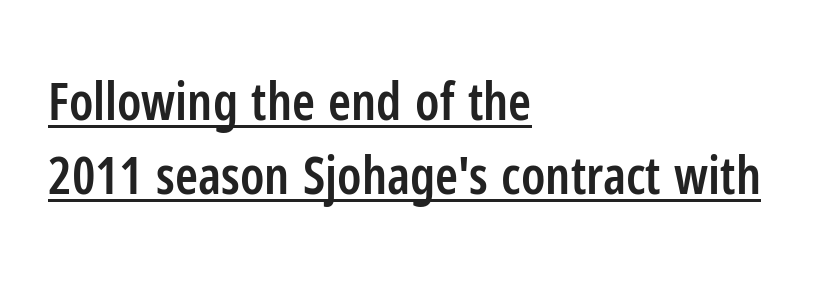
Q: Is the text bold? A: Semi-bold.
Q: Is the text italic (slanted)? A: No, it is upright.
Q: Is the typeface a serif or a sans-serif typeface? A: Sans-serif.
Q: Is the text underlined? A: Yes.
Q: How is the paragraph aligned? A: Left-aligned.
Q: Is the spacing between letters normal or unusually wide? A: Normal.
Q: Is the spacing between lines tight, normal or loose? A: Normal.
Q: Width (condensed, normal, or wide)? A: Condensed.
Q: Stroke contrast? A: Low.
Q: x-height? A: Medium.
Q: Monospaced? A: No.
